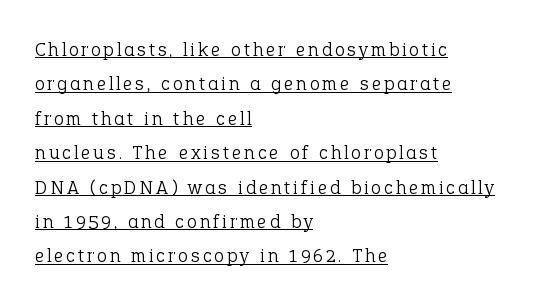
Compared with undecorated copy, this sample adds a rule below the words. Notice how the passage keeps a crisp vertical edge on the left only. Notice how the stems are strictly vertical — no italics here. The font is comparable to plain body text, perhaps lighter.
